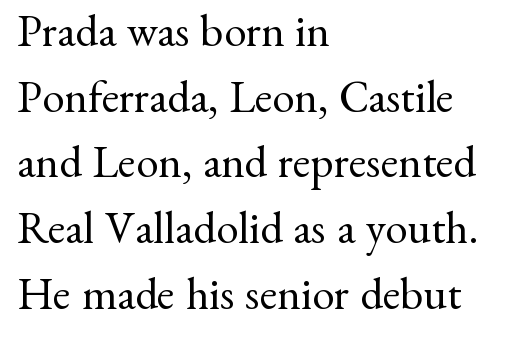
Leading: standard. Just letters on the line, the space beneath them empty. Stroke terminals: seriffed. Visually the block forms a straight wall on the left and a jagged coastline on the right. Notice how the stems are strictly vertical — no italics here. Tracking value appears to be zero — textbook default spacing.
